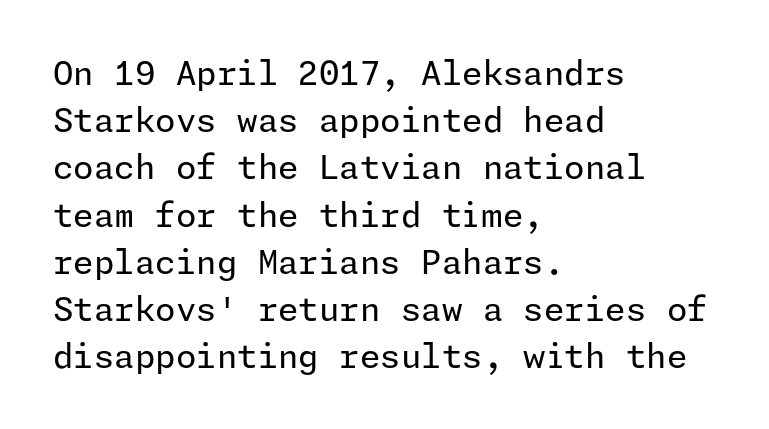
I'd call this a sans setting — the letters go barefoot. One-word summary of the alignment: left. Vertical spacing — default. The horizontal fit of the characters is conventional and even. Characters remain perfectly vertical along every line.
